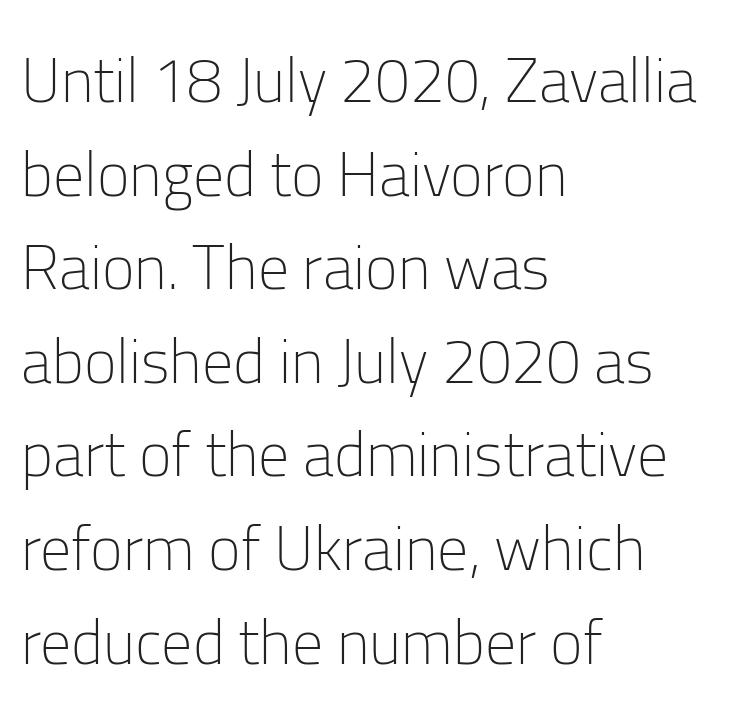
Q: Is the text bold? A: No.
Q: Is the text italic (slanted)? A: No, it is upright.
Q: Is the typeface a serif or a sans-serif typeface? A: Sans-serif.
Q: Is the text underlined? A: No.
Q: How is the paragraph aligned? A: Left-aligned.
Q: Is the spacing between letters normal or unusually wide? A: Normal.
Q: Is the spacing between lines tight, normal or loose? A: Normal.
Q: Width (condensed, normal, or wide)? A: Normal.
Q: Stroke contrast? A: Low.
Q: x-height? A: Medium.
Q: Monospaced? A: No.
